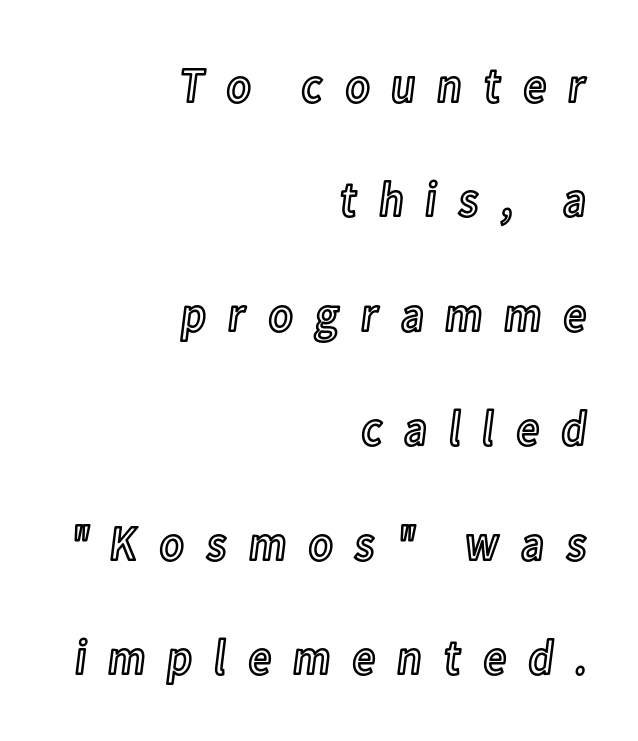
{"width": "condensed", "x_height": "medium", "monospaced": "no", "underline": "no", "align": "right", "line_spacing": "loose", "line_spacing_ratio": 2.29, "letter_spacing": "wide", "letter_spacing_em": 0.4, "glyph_px": 50}
